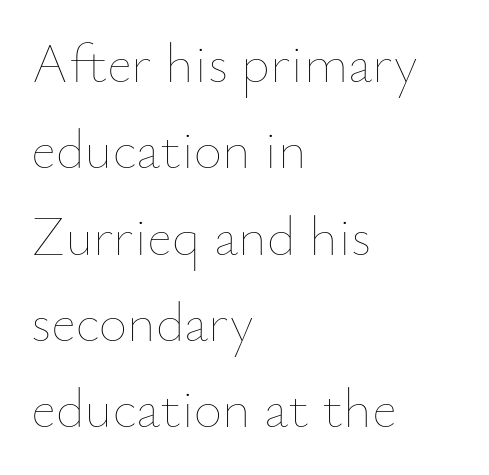
Q: Is the text bold? A: No.
Q: Is the text italic (slanted)? A: No, it is upright.
Q: Is the text underlined? A: No.
Q: How is the paragraph aligned? A: Left-aligned.
Q: Is the spacing between letters normal or unusually wide? A: Normal.
Q: Is the spacing between lines tight, normal or loose? A: Normal.
Q: Width (condensed, normal, or wide)? A: Normal.
Q: Stroke contrast? A: Low.
Q: x-height? A: Small.
Q: Monospaced? A: No.
